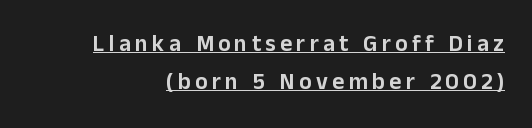
Q: Is the text italic (slanted)? A: No, it is upright.
Q: Is the text underlined? A: Yes.
Q: Is the spacing between lines tight, normal or loose? A: Normal.
